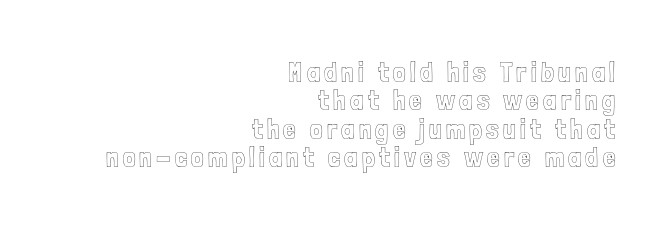
Q: Is the text italic (slanted)? A: No, it is upright.
Q: Is the text underlined? A: No.
Q: How is the paragraph aligned? A: Right-aligned.
Q: Is the spacing between lines tight, normal or loose? A: Tight.
Q: Width (condensed, normal, or wide)? A: Condensed.
Q: x-height? A: Medium.
Q: Monospaced? A: No.
